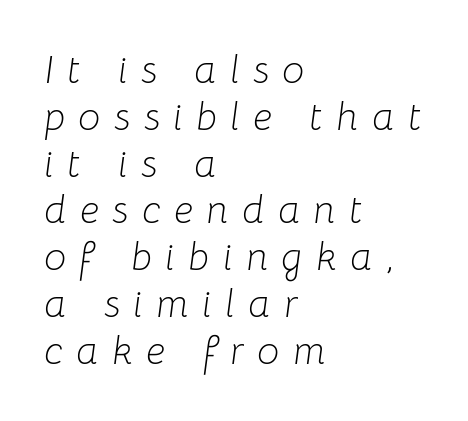
The gap between lines stays unmarked. The typesetting does not lean heavy: it is not bold. This rendering widens character spacing well past its baseline value. Typeset ragged right — the left edge is the straight one. The passage shown is typed in a proportional face where columns would drift. Italic? Definitely — the glyphs are oblique.
